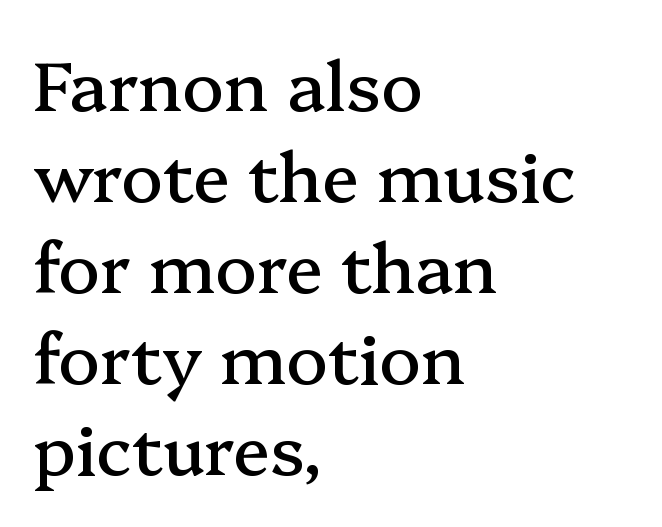
The image shows 69 px serif type, upright; set left-aligned, normal line spacing (1.32x), normal letter spacing, not underlined; medium stroke contrast and a medium x-height.
